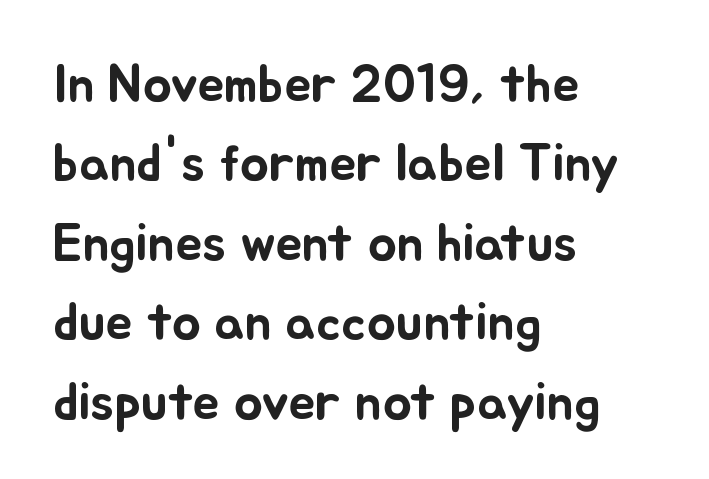
The image shows 54 px text type, upright; set left-aligned, normal line spacing (1.47x), normal letter spacing, not underlined; low stroke contrast and a small x-height.
